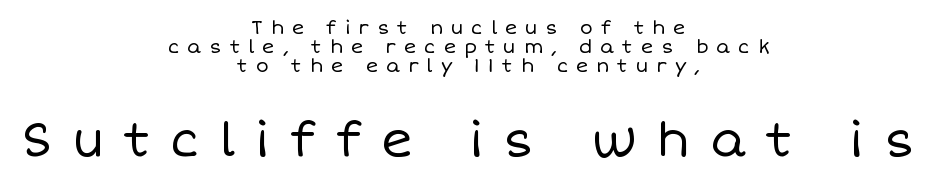
The image shows 48 px regular-weight type, upright; set centered, tight line spacing (0.99x), unusually wide letter spacing (+0.41 em), not underlined; the second (bottom) block is 2.53x larger; low stroke contrast and a large x-height.
